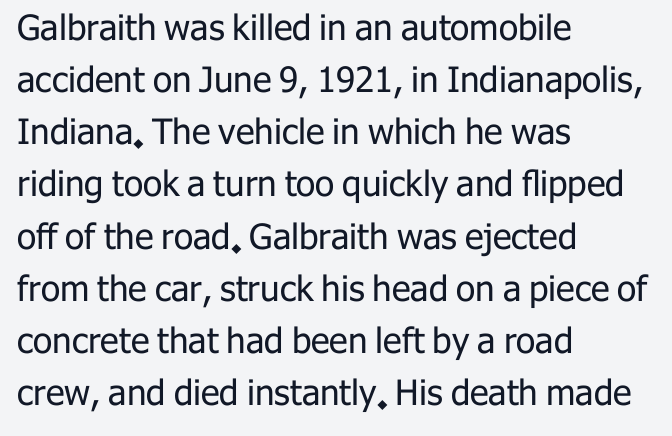
{"serif": "no", "italic": "no", "bold": "no", "weight": "regular", "width": "normal", "stroke_contrast": "low", "x_height": "medium", "monospaced": "no", "underline": "no", "align": "left", "line_spacing": "normal", "line_spacing_ratio": 1.49, "letter_spacing": "normal", "letter_spacing_em": 0.0, "glyph_px": 35}
